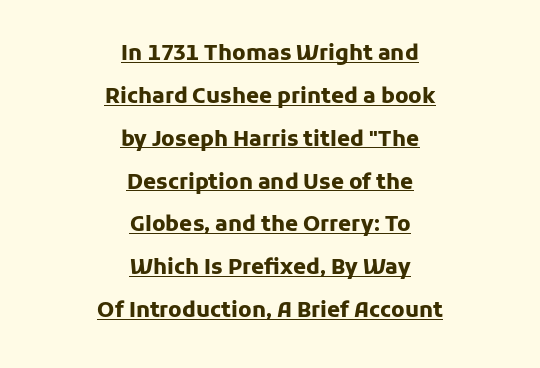
Q: Is the text bold? A: Yes.
Q: Is the text italic (slanted)? A: No, it is upright.
Q: Is the text underlined? A: Yes.
Q: How is the paragraph aligned? A: Centered.
Q: Is the spacing between letters normal or unusually wide? A: Normal.
Q: Is the spacing between lines tight, normal or loose? A: Loose.
